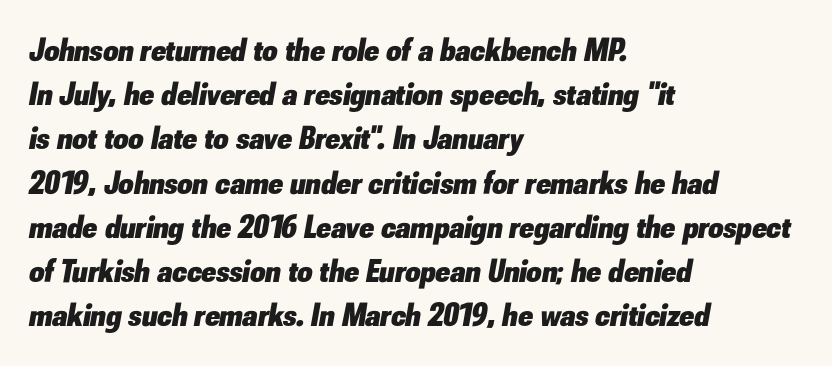
{"italic": "yes", "lean": "right", "slant_degrees": 10, "bold": "yes", "weight": "heavy", "width": "normal", "stroke_contrast": "low", "x_height": "small", "monospaced": "no", "underline": "no", "align": "left", "line_spacing": "normal", "line_spacing_ratio": 1.34, "letter_spacing": "normal", "letter_spacing_em": 0.0, "glyph_px": 33}
